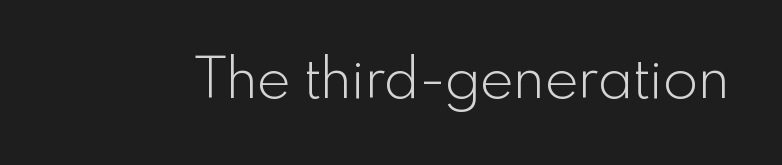
Italic: no, the glyphs are upright roman. Proportional: the letters do not fall into vertical columns. Tracking here is standard; glyphs follow each other at the usual distance. No chunkiness to these letters — they're not bold.
